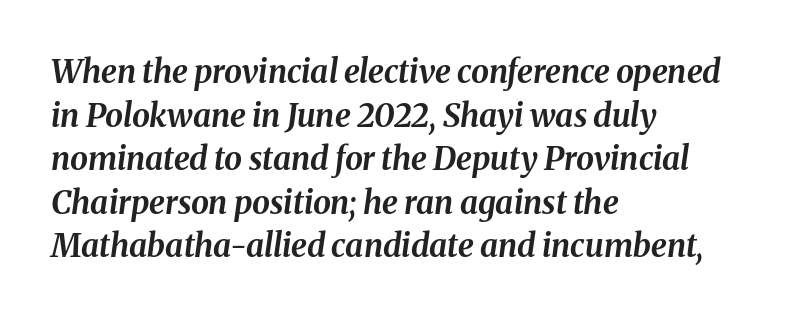
Q: Is the text bold? A: Yes.
Q: Is the text italic (slanted)? A: Yes, it leans right by about 8 degrees.
Q: Is the text underlined? A: No.
Q: How is the paragraph aligned? A: Left-aligned.
Q: Is the spacing between letters normal or unusually wide? A: Normal.
Q: Is the spacing between lines tight, normal or loose? A: Normal.
Q: Width (condensed, normal, or wide)? A: Normal.
Q: Stroke contrast? A: Medium.
Q: x-height? A: Medium.
Q: Monospaced? A: No.
